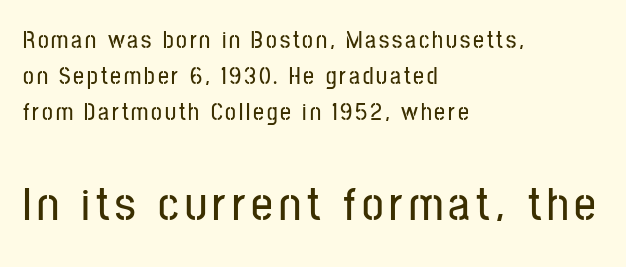
{"serif": "no", "italic": "no", "width": "condensed", "stroke_contrast": "low", "x_height": "medium", "monospaced": "no", "underline": "no", "align": "left", "line_spacing": "normal", "line_spacing_ratio": 1.51, "larger_block": "second", "size_ratio": 2.0, "glyph_px": 48}
